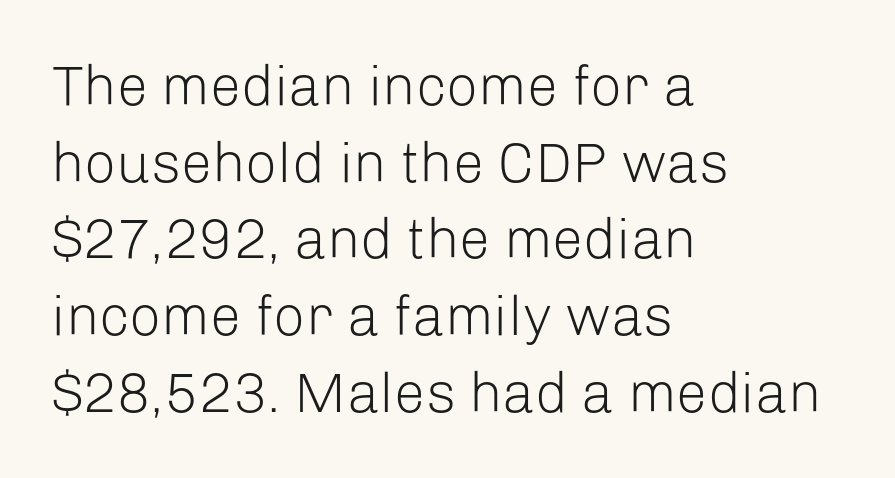
A quiet, ordinary-to-light weight characterises the typeface. Is the letter spacing exaggerated? No — it looks like the ordinary default. The rendering shows plain stroke endings on the letterforms — a sans-serif design. Posture: straight, roman, zero tilt.
